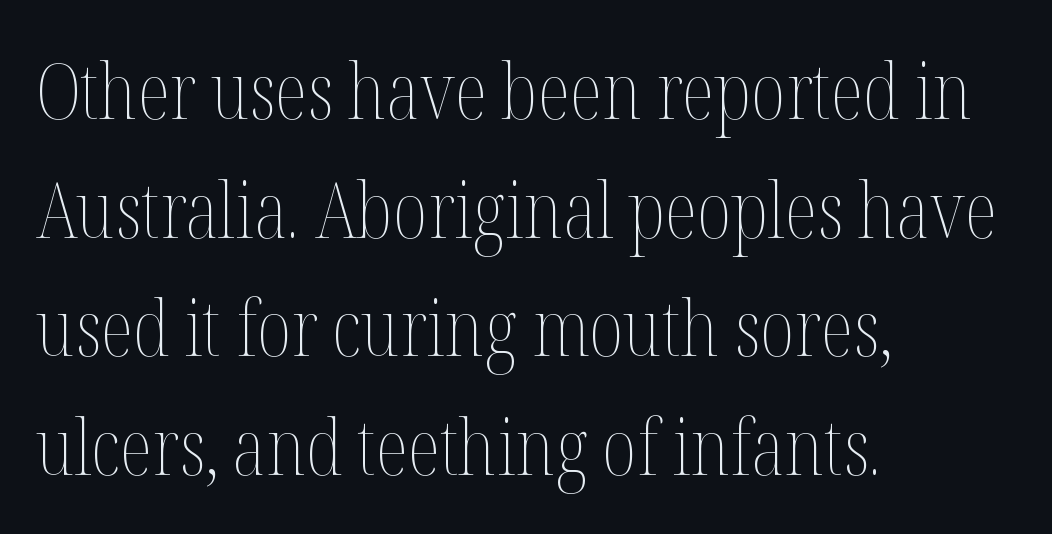
The image shows 77 px thin, condensed type, upright; set left-aligned, normal line spacing (1.54x), normal letter spacing, not underlined; medium stroke contrast and a medium x-height.
